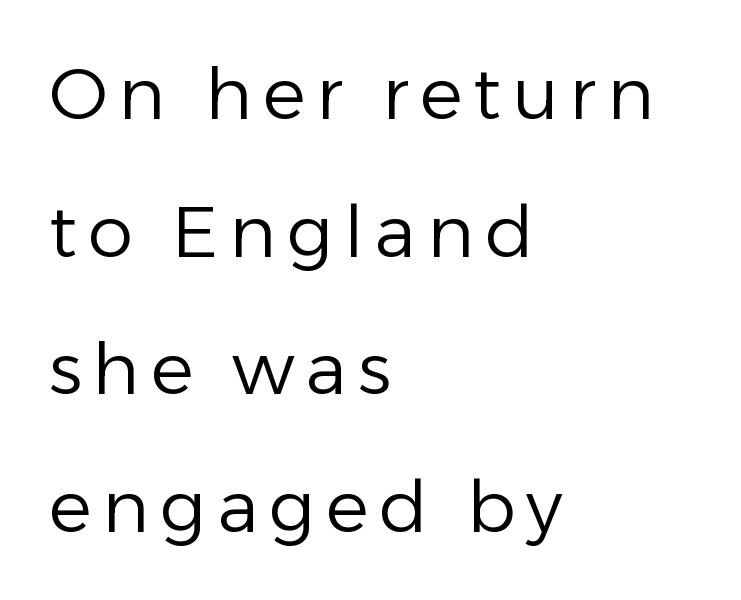
Q: Is the text bold? A: No.
Q: Is the text italic (slanted)? A: No, it is upright.
Q: Is the typeface a serif or a sans-serif typeface? A: Sans-serif.
Q: Is the text underlined? A: No.
Q: How is the paragraph aligned? A: Left-aligned.
Q: Is the spacing between lines tight, normal or loose? A: Loose.
Q: Width (condensed, normal, or wide)? A: Normal.
Q: Stroke contrast? A: Low.
Q: x-height? A: Medium.
Q: Monospaced? A: No.
